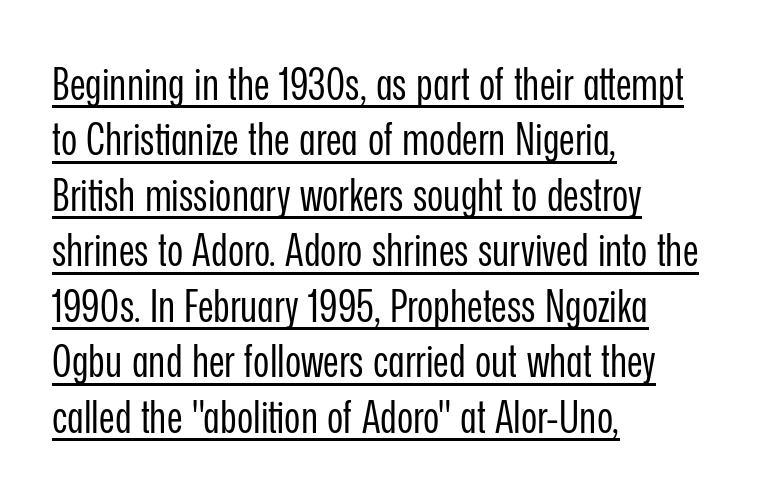
The image shows 44 px regular-weight, condensed sans-serif type, upright; set left-aligned, normal line spacing (1.26x), normal letter spacing, underlined; low stroke contrast and a medium x-height.
